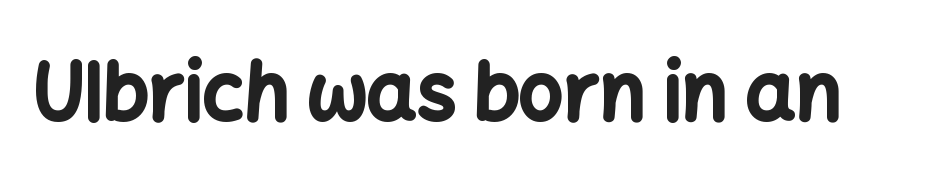
If you drew a line through each stem, it would be perfectly vertical. The line texture is even and compact thanks to regular tracking. Every letter is thick-stroked: bold, no question. Classification — sans serif.
